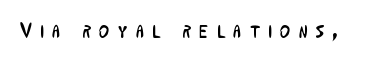
Q: Is the text bold? A: No.
Q: Is the text italic (slanted)? A: No, it is upright.
Q: Is the text underlined? A: No.
Q: Is the spacing between letters normal or unusually wide? A: Unusually wide.
